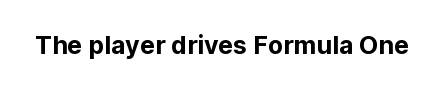
{"italic": "no", "underline": "no", "letter_spacing": "normal", "letter_spacing_em": 0.0, "glyph_px": 25}
